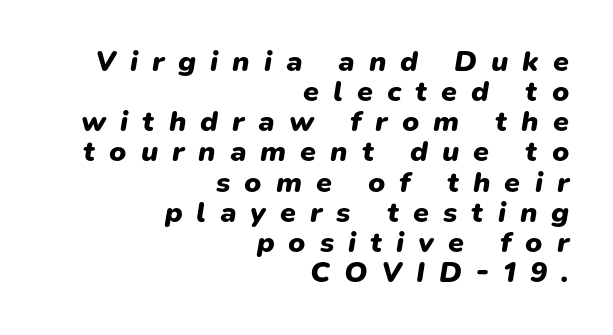
{"italic": "yes", "lean": "right", "slant_degrees": 9, "bold": "yes", "weight": "heavy", "width": "normal", "stroke_contrast": "low", "x_height": "medium", "monospaced": "no", "underline": "no", "align": "right", "line_spacing": "tight", "line_spacing_ratio": 1.04, "letter_spacing": "wide", "letter_spacing_em": 0.48, "glyph_px": 29}
